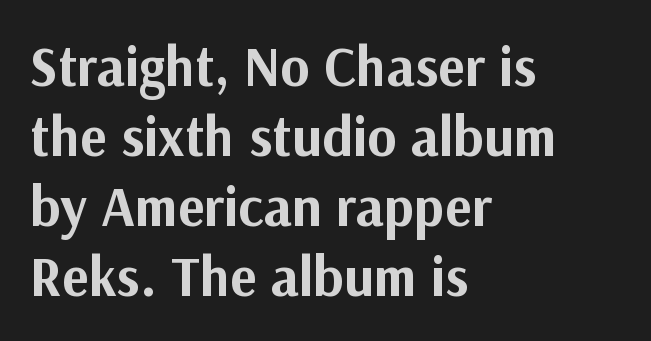
The image shows 56 px bold sans-serif type, upright; set left-aligned, normal line spacing (1.25x), normal letter spacing, not underlined; medium stroke contrast and a medium x-height.
